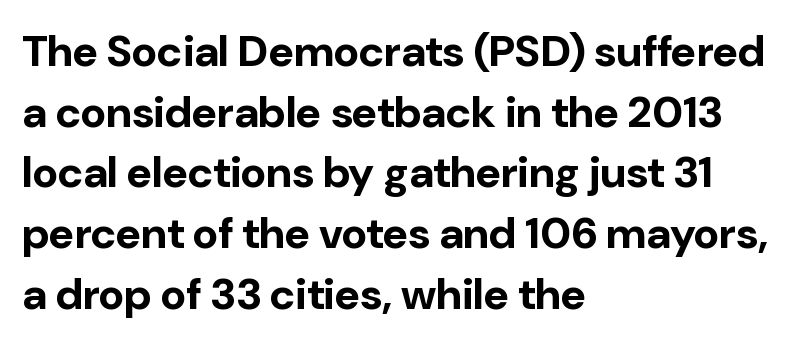
{"serif": "no", "italic": "no", "bold": "yes", "weight": "bold", "width": "normal", "stroke_contrast": "low", "x_height": "medium", "monospaced": "no", "underline": "no", "align": "left", "line_spacing": "normal", "line_spacing_ratio": 1.38, "letter_spacing": "normal", "letter_spacing_em": 0.0, "glyph_px": 44}
